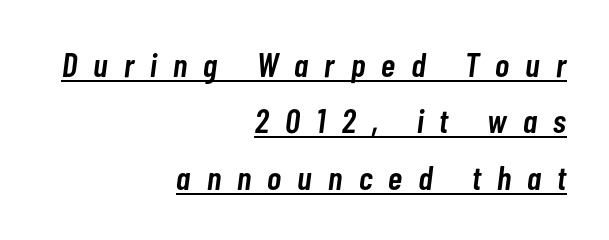
Compared with undecorated copy, this sample adds a rule below the words. The line-height multiplier appears to be the usual default. A flush-right, rag-left setting is used for this passage. Characters are canted at an angle relative to the baseline's perpendicular. A typesetter would call this proportional, since set widths differ per character. The type is letterspaced generously, with wide tracking.
